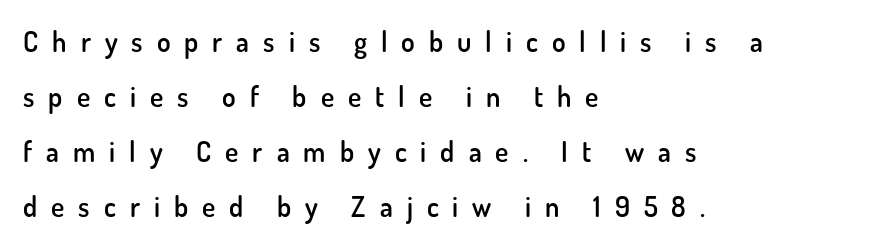
{"serif": "no", "italic": "no", "bold": "semi", "weight": "semibold", "width": "normal", "stroke_contrast": "low", "x_height": "small", "monospaced": "no", "underline": "no", "align": "left", "line_spacing": "loose", "line_spacing_ratio": 1.97, "letter_spacing": "wide", "letter_spacing_em": 0.5, "glyph_px": 28}
